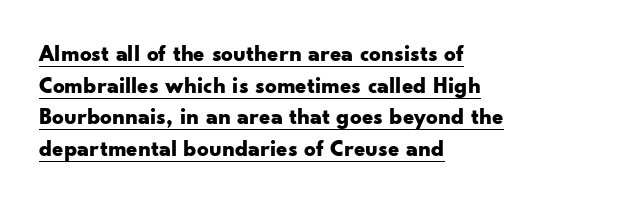
{"italic": "no", "bold": "yes", "underline": "yes", "align": "left", "line_spacing": "normal", "line_spacing_ratio": 1.37, "letter_spacing": "normal", "letter_spacing_em": 0.0, "glyph_px": 23}
